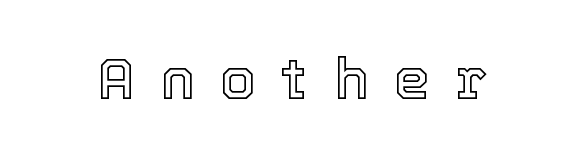
{"italic": "no", "width": "normal", "x_height": "medium", "monospaced": "no", "underline": "no", "letter_spacing": "wide", "letter_spacing_em": 0.45, "glyph_px": 57}
